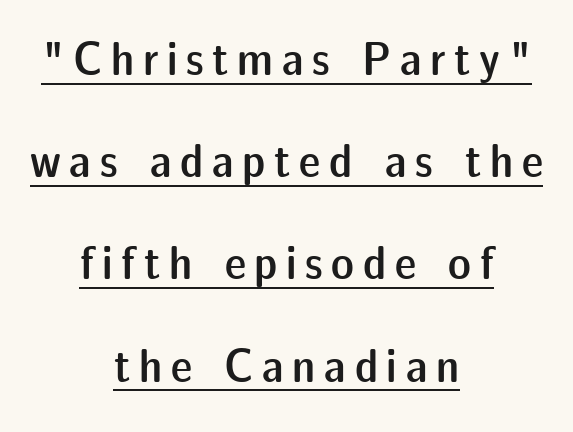
The image shows 48 px semibold sans-serif type, upright; set centered, loose line spacing (2.13x), underlined; low stroke contrast and a medium x-height.
